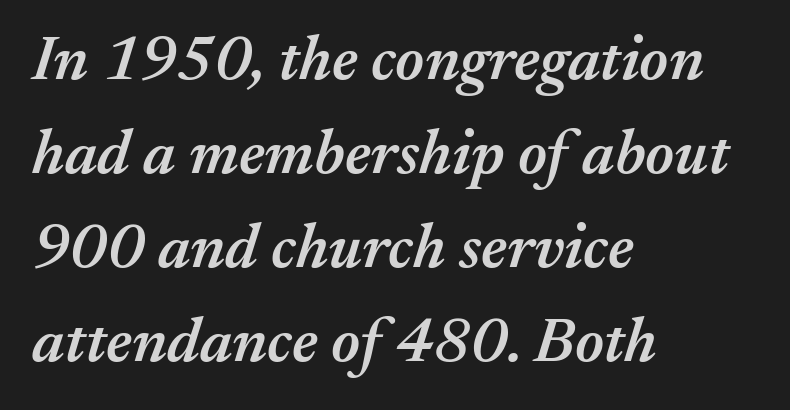
The image shows 63 px semibold type, italic (leaning right); set left-aligned, normal line spacing (1.49x), normal letter spacing, not underlined; medium stroke contrast and a medium x-height.
